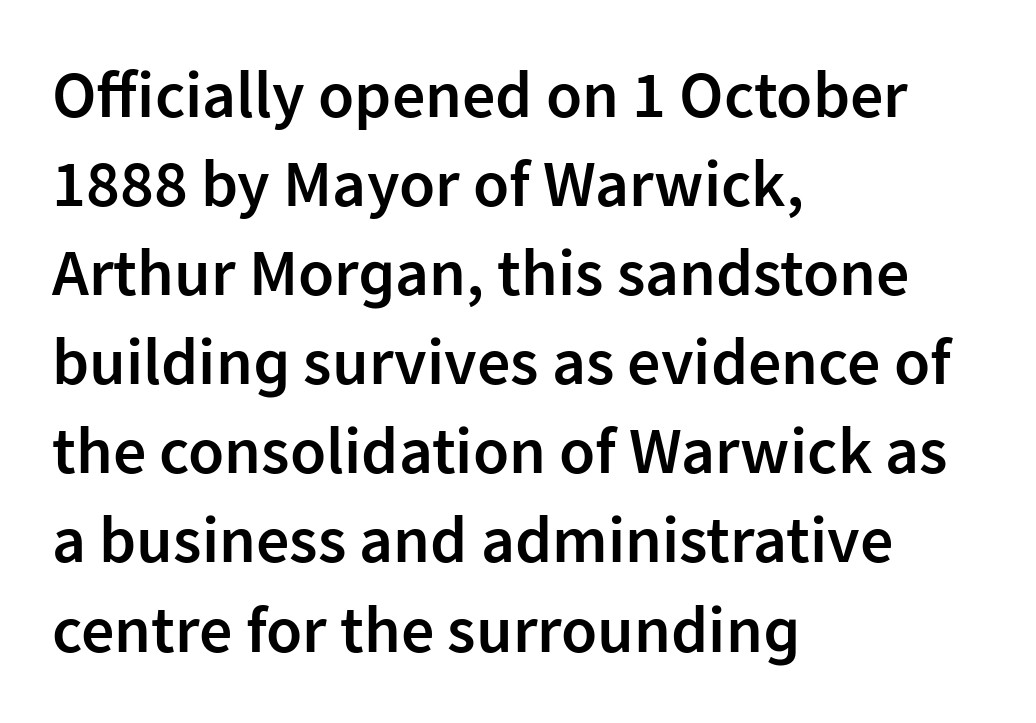
{"serif": "no", "italic": "no", "bold": "semi", "weight": "semibold", "width": "normal", "stroke_contrast": "low", "x_height": "medium", "monospaced": "no", "underline": "no", "align": "left", "line_spacing": "normal", "line_spacing_ratio": 1.35, "letter_spacing": "normal", "letter_spacing_em": 0.0, "glyph_px": 66}
